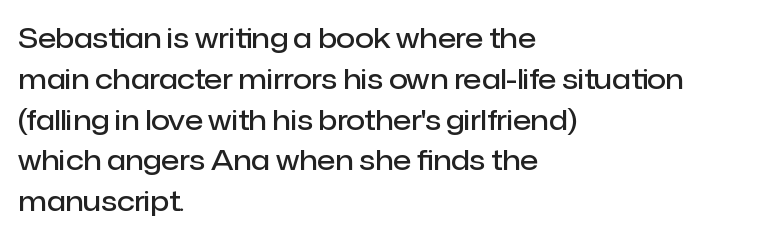
Compared with a centered layout, this one pins lines to the left instead. Compared with typical paragraphs, the rows here are spaced about the same. You can tell it's not italic because the verticals are truly vertical. Bare-footed words on every line. A fair bit of extra ink — the face is semibold, not bold.
